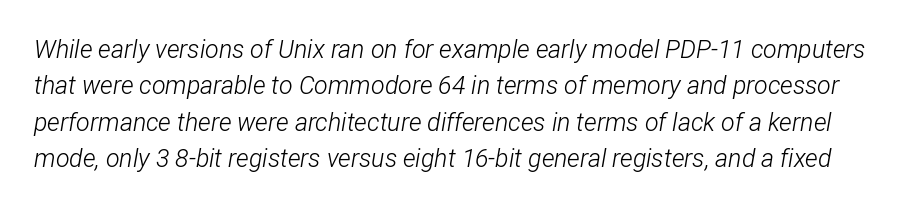
{"italic": "yes", "lean": "right", "slant_degrees": 12, "bold": "no", "underline": "no", "line_spacing": "normal", "line_spacing_ratio": 1.46, "letter_spacing": "normal", "letter_spacing_em": 0.0, "glyph_px": 25}
